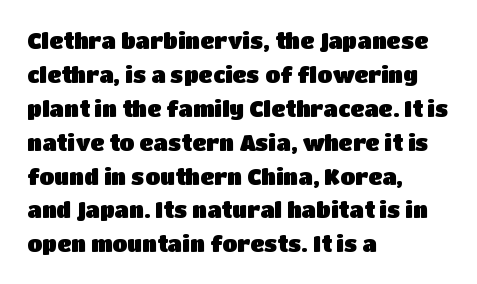
The image shows 22 px text type, upright; set left-aligned, normal line spacing (1.54x), normal letter spacing, not underlined.
